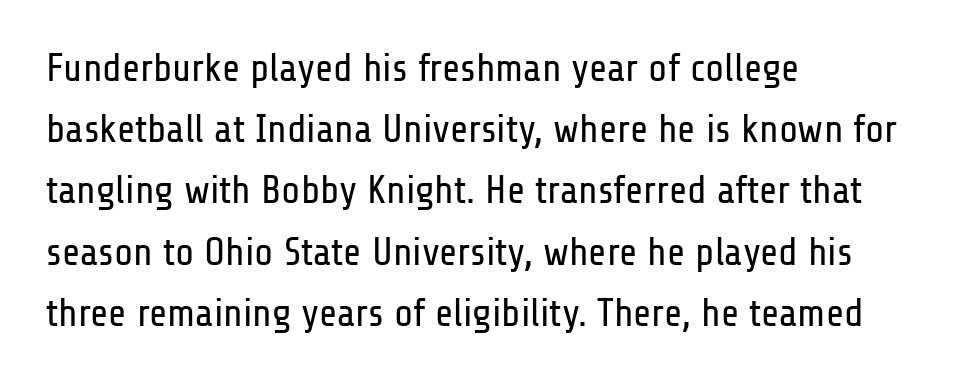
Heft: none added — not bold. These lines stack with their left ends in a neat column. A bare baseline throughout the passage. Looks like regular typesetting: each glyph gets only the width it needs. Does the type have serifs? No, each stem ends abruptly.
